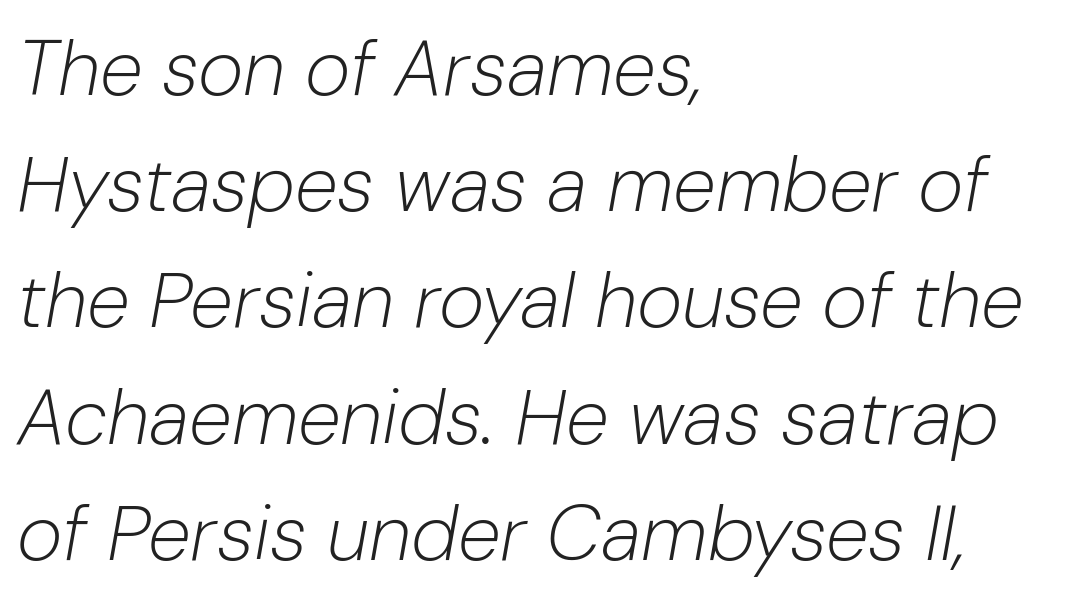
The image shows 78 px light type, italic (leaning right); set left-aligned, normal line spacing (1.49x), normal letter spacing, not underlined; low stroke contrast and a medium x-height.
